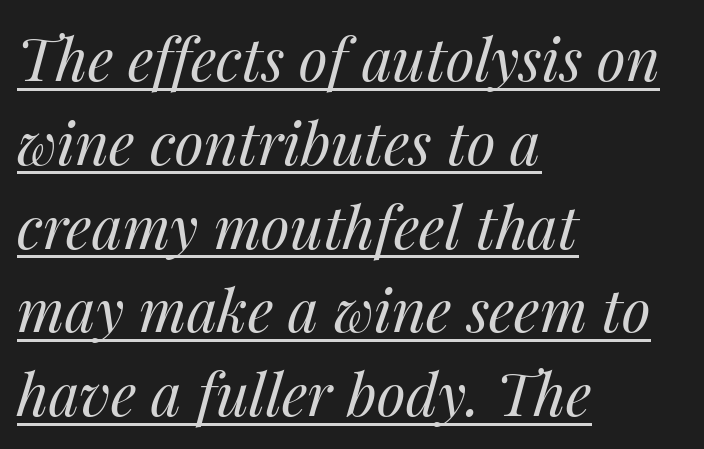
{"italic": "yes", "lean": "right", "slant_degrees": 14, "bold": "no", "weight": "regular", "width": "normal", "stroke_contrast": "medium", "x_height": "medium", "monospaced": "no", "underline": "yes", "align": "left", "line_spacing": "normal", "line_spacing_ratio": 1.42, "letter_spacing": "normal", "letter_spacing_em": 0.0, "glyph_px": 59}
